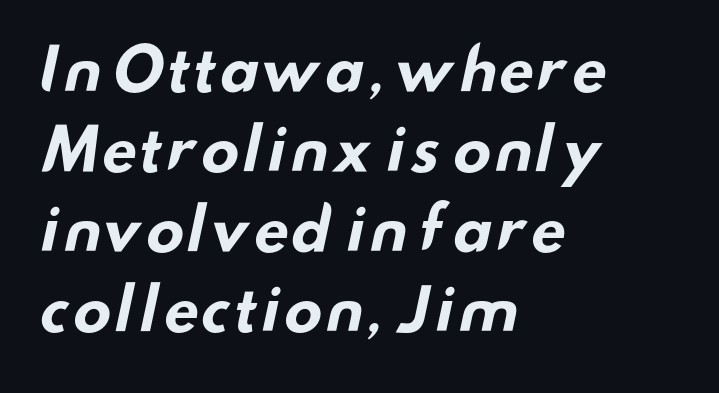
Q: Is the text bold? A: Yes.
Q: Is the typeface a serif or a sans-serif typeface? A: Sans-serif.
Q: Is the text underlined? A: No.
Q: How is the paragraph aligned? A: Left-aligned.
Q: Is the spacing between letters normal or unusually wide? A: Normal.
Q: Is the spacing between lines tight, normal or loose? A: Normal.
Q: Width (condensed, normal, or wide)? A: Wide.
Q: Stroke contrast? A: Low.
Q: x-height? A: Small.
Q: Monospaced? A: No.
